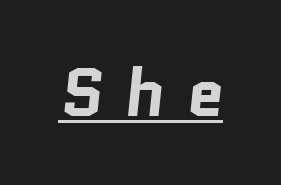
Q: Is the text bold? A: Yes.
Q: Is the typeface a serif or a sans-serif typeface? A: Sans-serif.
Q: Is the text underlined? A: Yes.
Q: Is the spacing between letters normal or unusually wide? A: Unusually wide.
Q: Width (condensed, normal, or wide)? A: Normal.
Q: Stroke contrast? A: Low.
Q: x-height? A: Medium.
Q: Monospaced? A: No.
